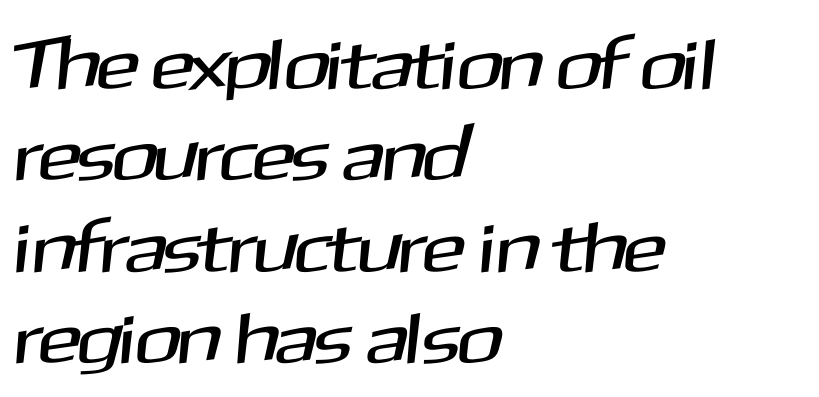
Q: Is the typeface a serif or a sans-serif typeface? A: Sans-serif.
Q: Is the text underlined? A: No.
Q: How is the paragraph aligned? A: Left-aligned.
Q: Is the spacing between letters normal or unusually wide? A: Normal.
Q: Is the spacing between lines tight, normal or loose? A: Normal.
Q: Width (condensed, normal, or wide)? A: Normal.
Q: Stroke contrast? A: Medium.
Q: x-height? A: Medium.
Q: Monospaced? A: No.
